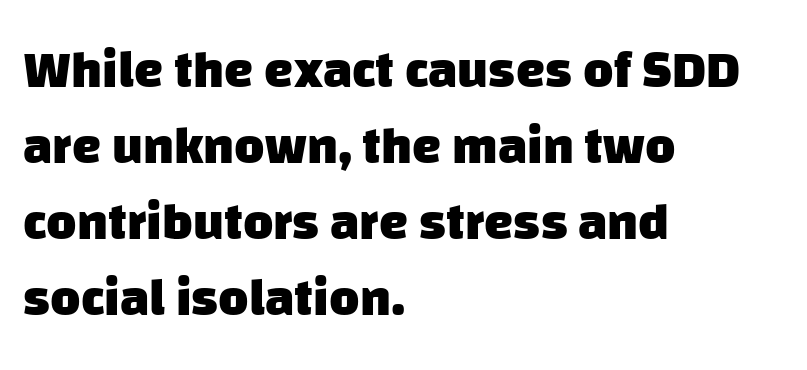
What's the leading like? Ordinary, nothing unusual. Each line starts at the same left margin while the right side varies. Lines of text with bare space underneath. Regarding serifs, this sample does without them. The sample has been set heavy, in full bold. Note the varied advance widths — an 'i' is clearly narrower than an 'm'.
